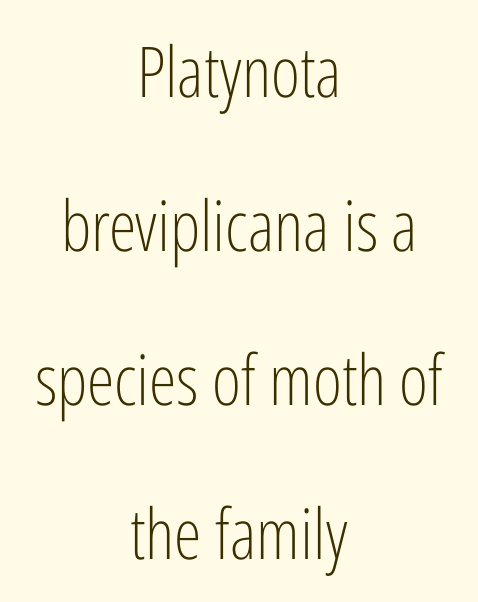
{"serif": "no", "italic": "no", "bold": "no", "weight": "light", "width": "condensed", "stroke_contrast": "low", "x_height": "medium", "monospaced": "no", "underline": "no", "align": "center", "line_spacing": "loose", "line_spacing_ratio": 2.2, "letter_spacing": "normal", "letter_spacing_em": 0.0, "glyph_px": 70}
